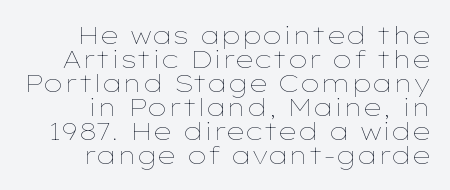
Bare-footed words on every line. These lines stack with their right ends in a neat column. Observe the ordinary spacing: letters are neighbours, not strangers. Stems here are at most as thick as an everyday book face.
